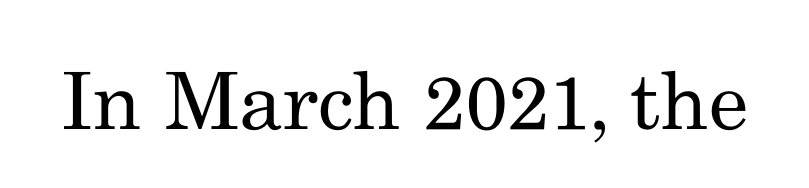
{"serif": "yes", "italic": "no", "bold": "no", "weight": "regular", "width": "normal", "stroke_contrast": "medium", "x_height": "small", "monospaced": "no", "underline": "no", "letter_spacing": "normal", "letter_spacing_em": 0.0, "glyph_px": 79}
